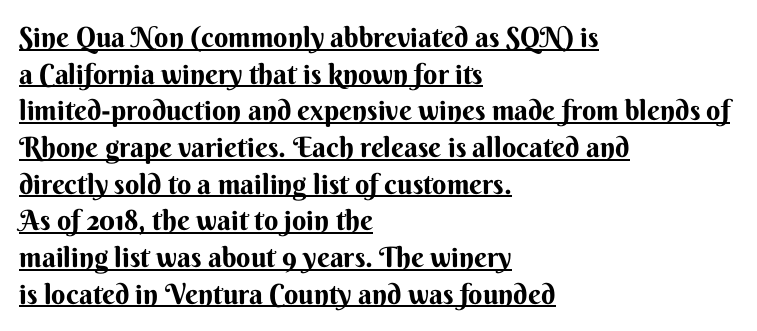
The letters stand straight up with perfectly vertical stems. The designer left line spacing at the default. The string is rendered with underlining switched on. Varying glyph widths throughout — classic text-font behaviour.
